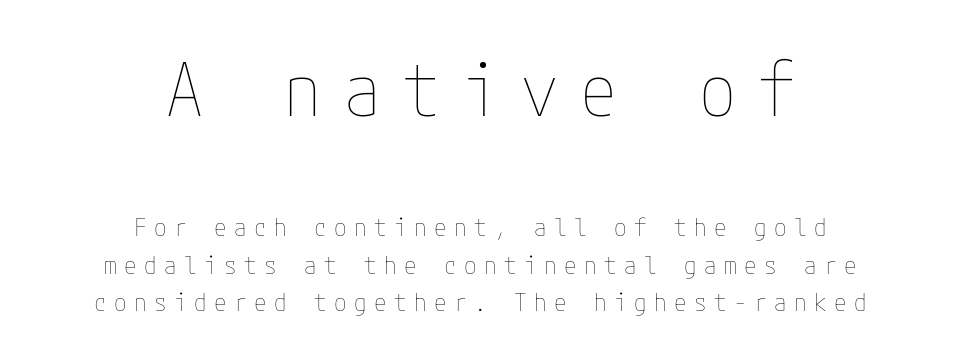
The image shows 74 px thin, condensed type, upright; set centered, normal line spacing (1.49x), unusually wide letter spacing (+0.3 em), not underlined; the first (top) block is 2.96x larger; low stroke contrast and a medium x-height.
